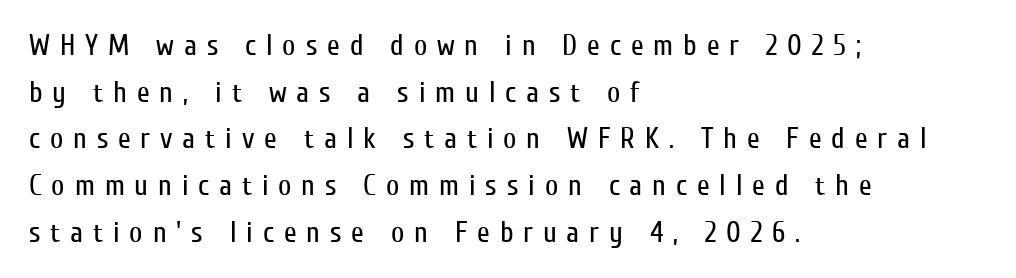
Posture: upright roman. A normal amount of white space separates one row of letters from the next. These lines have a slow, spaced-out rhythm from letter to letter. Casual observation: everything's shoved over to the left. Check the space under the baseline: it is left empty.
